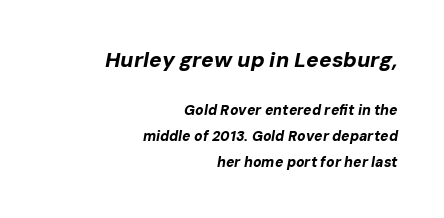
Q: Is the text bold? A: Yes.
Q: Is the text italic (slanted)? A: Yes, it leans right by about 10 degrees.
Q: Is the text underlined? A: No.
Q: How is the paragraph aligned? A: Right-aligned.
Q: Is the spacing between letters normal or unusually wide? A: Normal.
Q: Which block of text is set in a larger size, the first (top) or the second (bottom)? A: The first (top) one.
